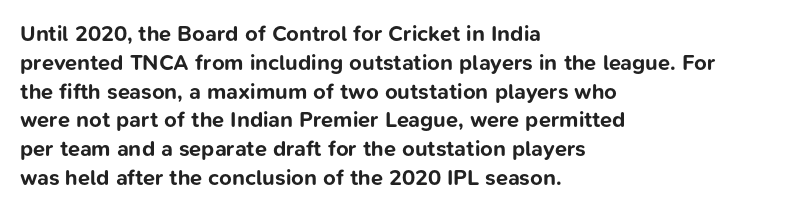
The image shows 22 px bold type, upright; set left-aligned, normal line spacing (1.31x), normal letter spacing, not underlined.
